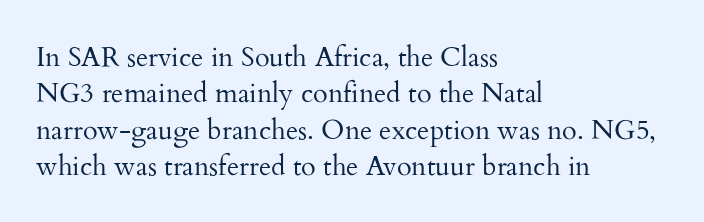
The image shows 27 px text type, upright; set left-aligned, normal line spacing (1.35x), normal letter spacing, not underlined.
